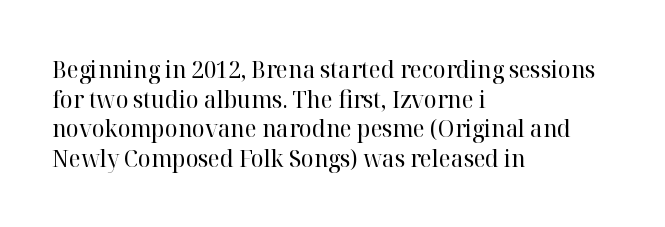
{"italic": "no", "bold": "no", "underline": "no", "align": "left", "line_spacing_ratio": 1.23, "letter_spacing": "normal", "letter_spacing_em": 0.0, "glyph_px": 24}
